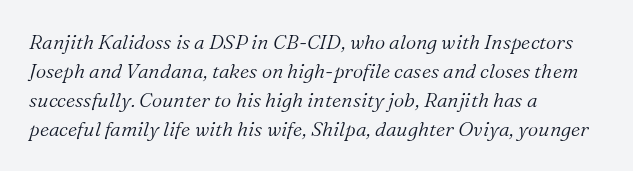
The line-height multiplier appears to be the usual default. These lines stack with their left ends in a neat column. Does the lettering tilt? It does — this is italic. Heaviness? Minimal to ordinary, like unemphasized prose.
